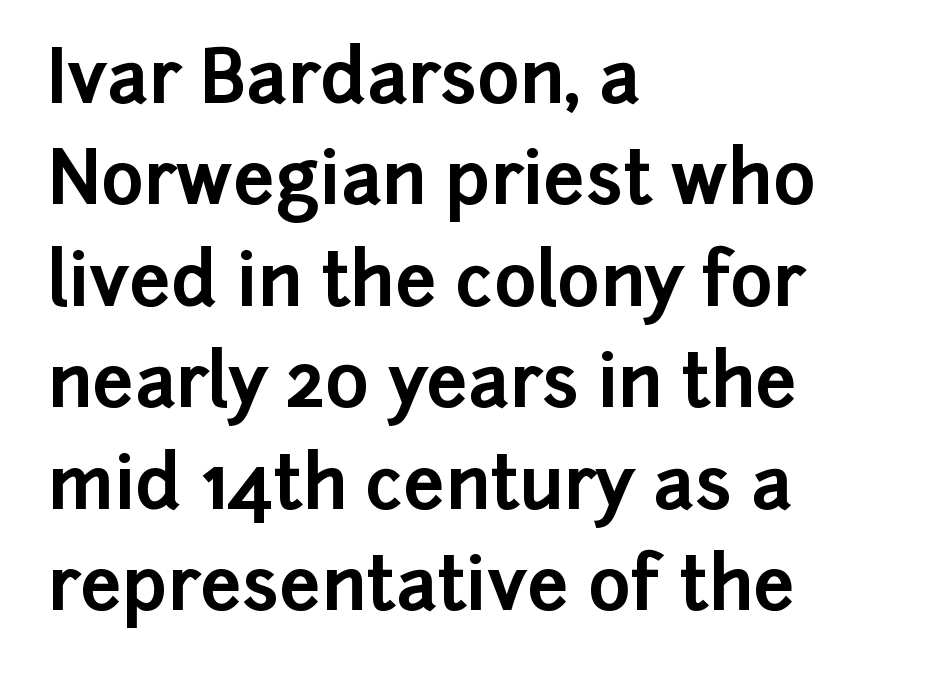
Q: Is the text bold? A: Yes.
Q: Is the text italic (slanted)? A: No, it is upright.
Q: Is the typeface a serif or a sans-serif typeface? A: Sans-serif.
Q: Is the text underlined? A: No.
Q: How is the paragraph aligned? A: Left-aligned.
Q: Is the spacing between letters normal or unusually wide? A: Normal.
Q: Is the spacing between lines tight, normal or loose? A: Normal.
Q: Width (condensed, normal, or wide)? A: Normal.
Q: Stroke contrast? A: Low.
Q: x-height? A: Medium.
Q: Monospaced? A: No.
